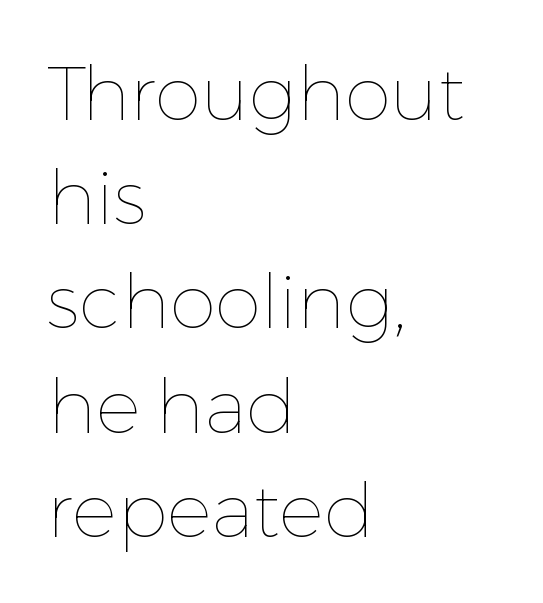
Leftover space on each line is placed entirely after the last word. Bold? No — there's no thickening of the strokes. The type sits square on the baseline with zero lean. Do the characters align in a grid? No, the font is proportional. Descenders are the only things crossing below the line. No extra tracking has been applied to these lines.
